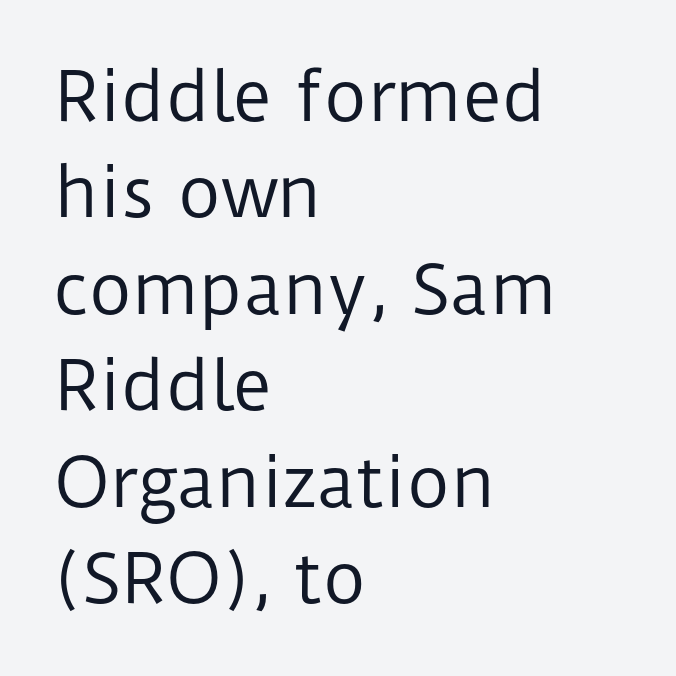
Character widths vary here, with narrow letters taking less room than wide ones. Letter spacing: default. Notice how descenders clear the ascenders below comfortably — that's standard leading. This sample is left-justified, so line endings fall wherever the words run out. The strokes carry an ordinary text weight at most.
